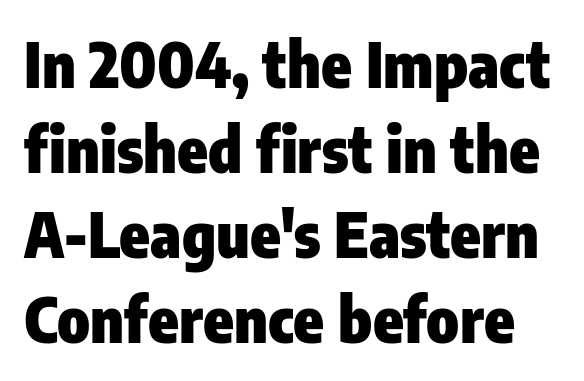
Q: Is the text bold? A: Yes.
Q: Is the text italic (slanted)? A: No, it is upright.
Q: Is the typeface a serif or a sans-serif typeface? A: Sans-serif.
Q: Is the text underlined? A: No.
Q: Is the spacing between letters normal or unusually wide? A: Normal.
Q: Is the spacing between lines tight, normal or loose? A: Normal.
Q: Width (condensed, normal, or wide)? A: Condensed.
Q: Stroke contrast? A: Low.
Q: x-height? A: Medium.
Q: Monospaced? A: No.
